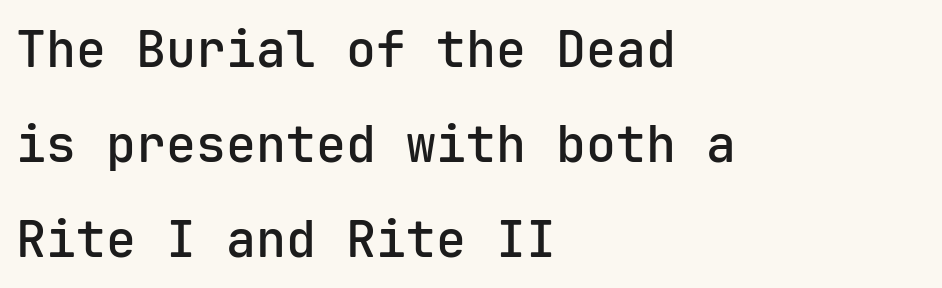
This block would shrink considerably if given ordinary leading; it's expanded now. This sample uses a sans-serif face. The passage shown is typed in a monospace face where columns stay perfectly aligned. Words appear dense and cohesive because spacing is normal.
